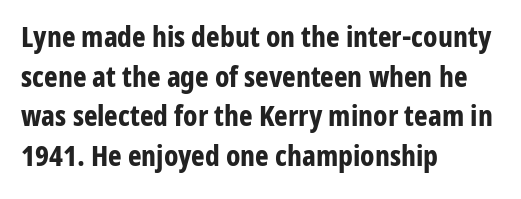
The image shows 29 px bold, condensed sans-serif type, upright; set left-aligned, normal line spacing (1.37x), normal letter spacing, not underlined; low stroke contrast and a medium x-height.
